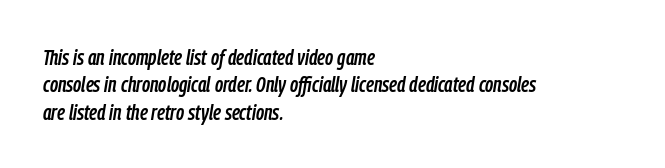
{"italic": "yes", "lean": "right", "slant_degrees": 9, "underline": "no", "align": "left", "line_spacing_ratio": 1.24, "letter_spacing": "normal", "letter_spacing_em": 0.0, "glyph_px": 22}
